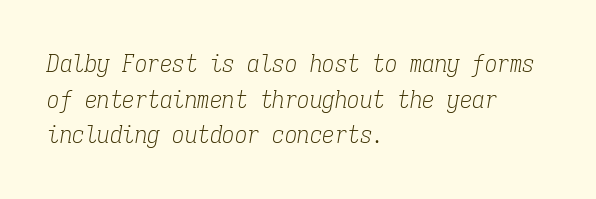
Counters stay open thanks to moderate or lighter strokes. The lettering tilts uniformly, giving the passage an italic look. Leftover space on each line is placed entirely after the last word. There is no visible air inserted between adjacent glyphs. Each row of text sits above clean, open space. Baseline-to-baseline distance is the conventional proportion of letter height.
